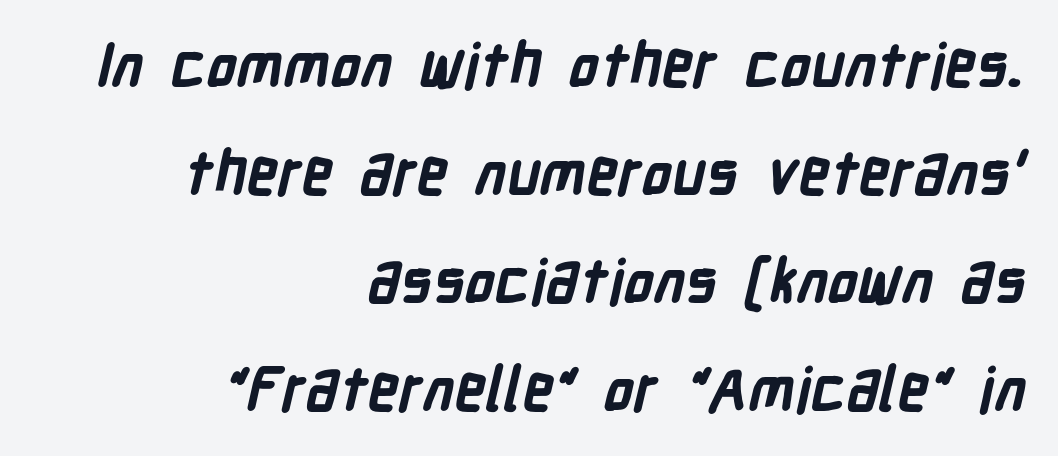
Students, this is bold: see how much ink each stroke carries. These lines stack with their right ends in a neat column. Tracking here is standard; glyphs follow each other at the usual distance. Rule under the text: the space is simply empty. The face used here is proportionally spaced, like ordinary book or web type. Unlike a traditional serif, this face leaves its strokes unadorned.
